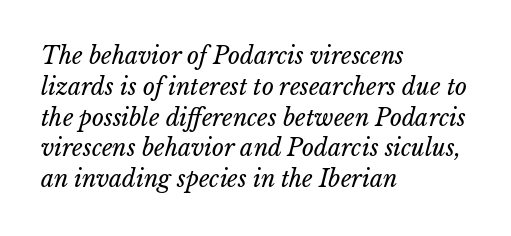
The image shows 23 px text type; set left-aligned, normal line spacing (1.34x), normal letter spacing, not underlined.
